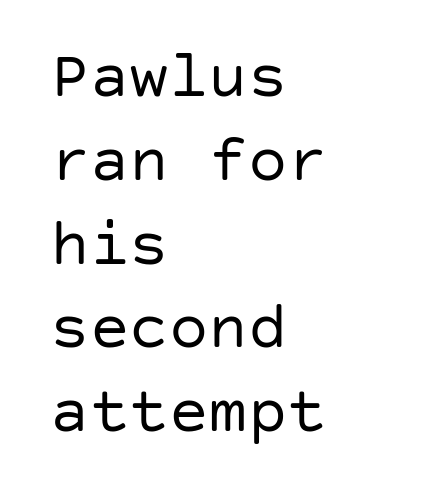
Q: Is the text bold? A: No.
Q: Is the text italic (slanted)? A: No, it is upright.
Q: Is the typeface a serif or a sans-serif typeface? A: Sans-serif.
Q: Is the text underlined? A: No.
Q: How is the paragraph aligned? A: Left-aligned.
Q: Is the spacing between letters normal or unusually wide? A: Normal.
Q: Is the spacing between lines tight, normal or loose? A: Normal.
Q: Width (condensed, normal, or wide)? A: Normal.
Q: Stroke contrast? A: Low.
Q: x-height? A: Large.
